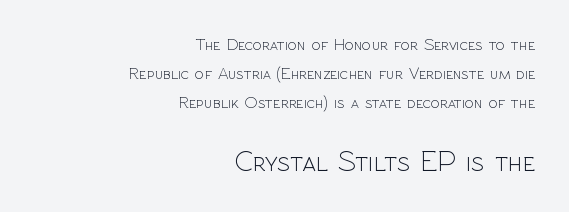
{"serif": "no", "italic": "no", "bold": "no", "weight": "light", "width": "normal", "x_height": "medium", "monospaced": "no", "underline": "no", "align": "right", "line_spacing_ratio": 1.72, "letter_spacing": "normal", "letter_spacing_em": 0.0, "larger_block": "second", "size_ratio": 1.71, "glyph_px": 29}
